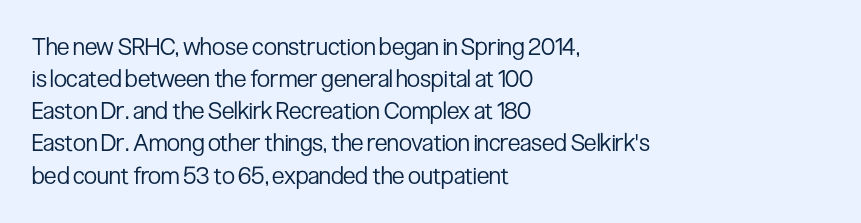
{"italic": "no", "bold": "no", "underline": "no", "align": "left", "line_spacing": "normal", "line_spacing_ratio": 1.34, "letter_spacing": "normal", "letter_spacing_em": 0.0, "glyph_px": 24}
